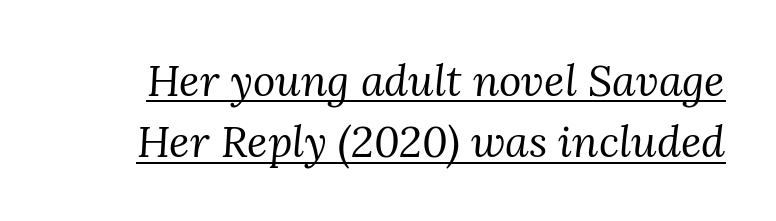
Q: Is the text bold? A: No.
Q: Is the text italic (slanted)? A: Yes, it leans right by about 3 degrees.
Q: Is the typeface a serif or a sans-serif typeface? A: Serif.
Q: Is the text underlined? A: Yes.
Q: Is the spacing between letters normal or unusually wide? A: Normal.
Q: Is the spacing between lines tight, normal or loose? A: Normal.
Q: Width (condensed, normal, or wide)? A: Normal.
Q: Stroke contrast? A: Medium.
Q: x-height? A: Medium.
Q: Monospaced? A: No.
